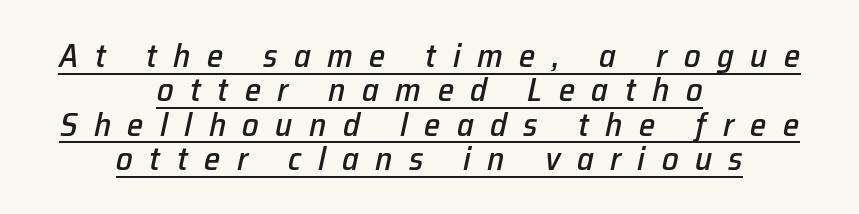
The image shows 33 px text type, italic (leaning right); set centered, tight line spacing (1.04x), unusually wide letter spacing (+0.5 em), underlined; low stroke contrast and a medium x-height.
